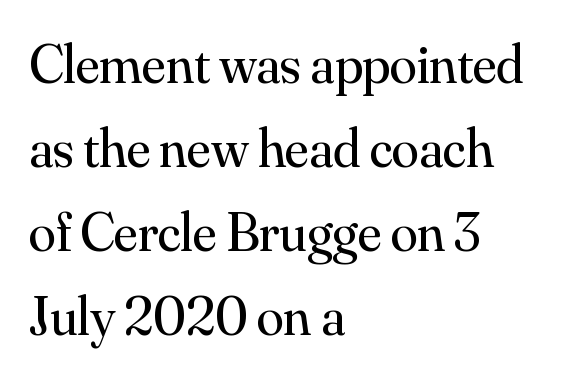
{"serif": "yes", "italic": "no", "bold": "no", "weight": "regular", "width": "normal", "stroke_contrast": "medium", "x_height": "small", "monospaced": "no", "underline": "no", "align": "left", "line_spacing": "normal", "line_spacing_ratio": 1.53, "letter_spacing": "normal", "letter_spacing_em": 0.0, "glyph_px": 55}
